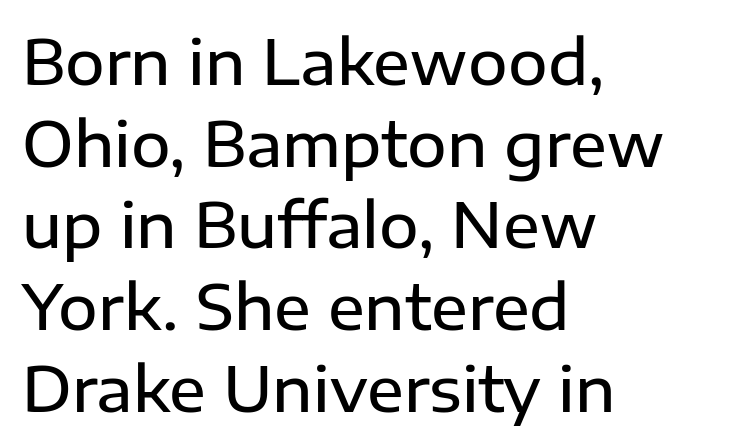
Q: Is the text bold? A: Semi-bold.
Q: Is the text italic (slanted)? A: No, it is upright.
Q: Is the typeface a serif or a sans-serif typeface? A: Sans-serif.
Q: Is the text underlined? A: No.
Q: How is the paragraph aligned? A: Left-aligned.
Q: Is the spacing between letters normal or unusually wide? A: Normal.
Q: Is the spacing between lines tight, normal or loose? A: Normal.
Q: Width (condensed, normal, or wide)? A: Normal.
Q: Stroke contrast? A: Low.
Q: x-height? A: Medium.
Q: Monospaced? A: No.
